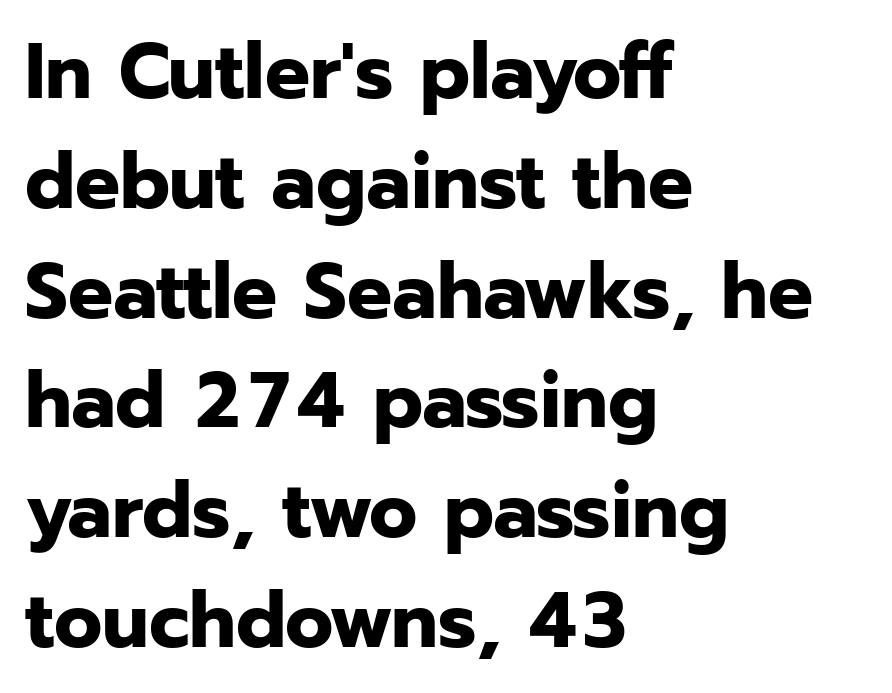
Q: Is the text bold? A: Yes.
Q: Is the text italic (slanted)? A: No, it is upright.
Q: Is the typeface a serif or a sans-serif typeface? A: Sans-serif.
Q: Is the text underlined? A: No.
Q: How is the paragraph aligned? A: Left-aligned.
Q: Is the spacing between letters normal or unusually wide? A: Normal.
Q: Is the spacing between lines tight, normal or loose? A: Normal.
Q: Width (condensed, normal, or wide)? A: Normal.
Q: Stroke contrast? A: Low.
Q: x-height? A: Medium.
Q: Monospaced? A: No.
